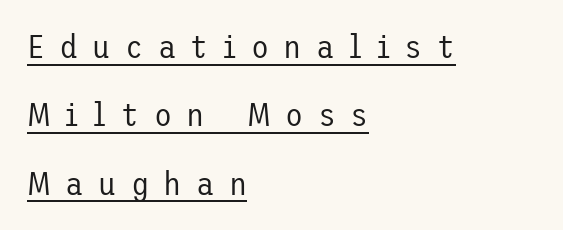
Q: Is the text bold? A: No.
Q: Is the text italic (slanted)? A: No, it is upright.
Q: Is the typeface a serif or a sans-serif typeface? A: Sans-serif.
Q: Is the text underlined? A: Yes.
Q: How is the paragraph aligned? A: Left-aligned.
Q: Is the spacing between letters normal or unusually wide? A: Unusually wide.
Q: Is the spacing between lines tight, normal or loose? A: Loose.
Q: Width (condensed, normal, or wide)? A: Normal.
Q: Stroke contrast? A: Low.
Q: x-height? A: Medium.
